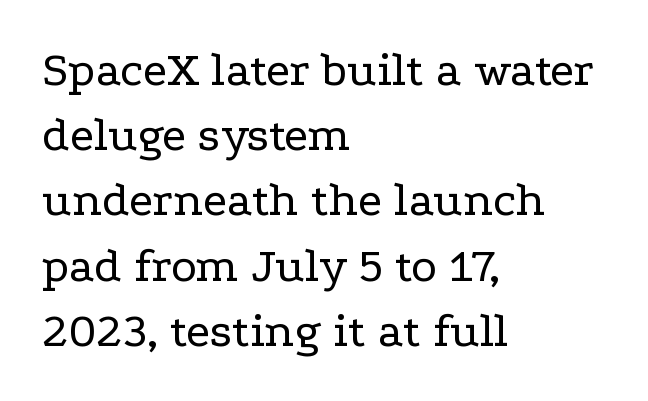
Q: Is the text bold? A: No.
Q: Is the text italic (slanted)? A: No, it is upright.
Q: Is the typeface a serif or a sans-serif typeface? A: Serif.
Q: Is the text underlined? A: No.
Q: How is the paragraph aligned? A: Left-aligned.
Q: Is the spacing between letters normal or unusually wide? A: Normal.
Q: Is the spacing between lines tight, normal or loose? A: Normal.
Q: Width (condensed, normal, or wide)? A: Wide.
Q: Stroke contrast? A: Low.
Q: x-height? A: Medium.
Q: Monospaced? A: No.
